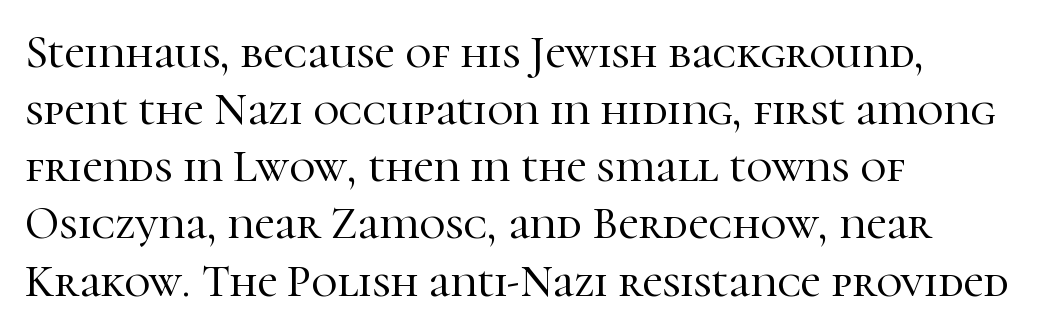
The image shows 45 px serif type, upright; set left-aligned, normal line spacing (1.27x), normal letter spacing, not underlined; high stroke contrast and a medium x-height.
